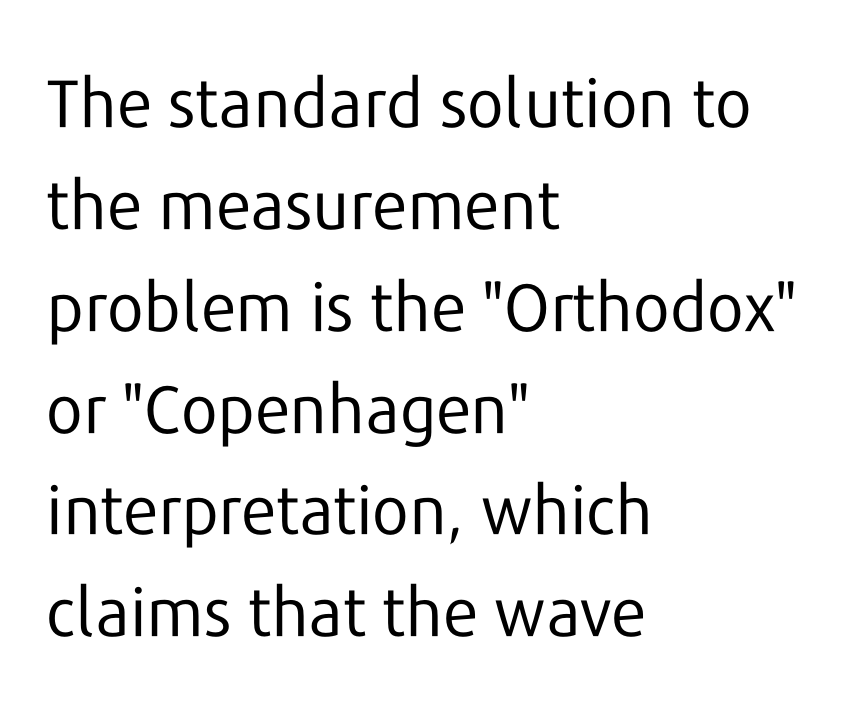
{"serif": "no", "italic": "no", "bold": "no", "weight": "regular", "width": "normal", "stroke_contrast": "low", "x_height": "medium", "monospaced": "no", "underline": "no", "align": "left", "line_spacing": "normal", "line_spacing_ratio": 1.52, "letter_spacing": "normal", "letter_spacing_em": 0.0, "glyph_px": 67}
